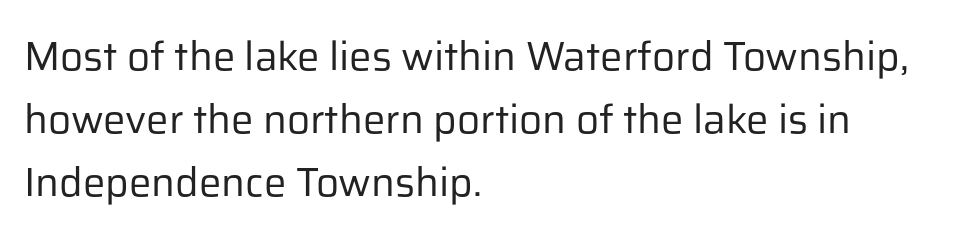
{"serif": "no", "italic": "no", "bold": "no", "weight": "regular", "width": "normal", "stroke_contrast": "low", "x_height": "medium", "monospaced": "no", "underline": "no", "align": "left", "line_spacing": "normal", "line_spacing_ratio": 1.58, "letter_spacing": "normal", "letter_spacing_em": 0.0, "glyph_px": 40}
